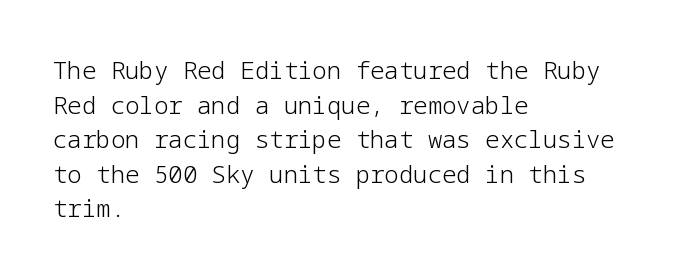
The image shows 24 px text type, upright; set left-aligned, normal line spacing (1.44x), normal letter spacing, not underlined.
